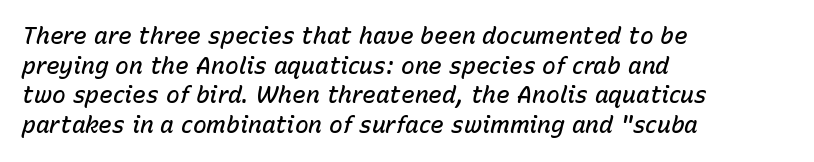
Q: Is the text bold? A: Semi-bold.
Q: Is the text italic (slanted)? A: Yes, it leans right by about 15 degrees.
Q: Is the text underlined? A: No.
Q: How is the paragraph aligned? A: Left-aligned.
Q: Is the spacing between letters normal or unusually wide? A: Normal.
Q: Is the spacing between lines tight, normal or loose? A: Normal.
